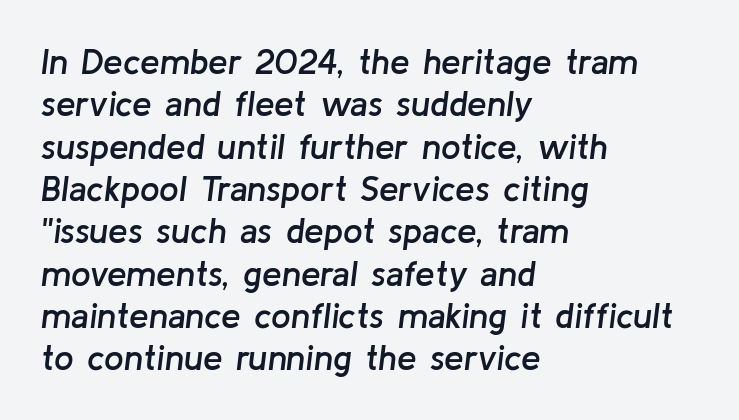
The image shows 35 px semibold type, italic (leaning right); set left-aligned, line spacing 1.21x, normal letter spacing, not underlined; low stroke contrast and a medium x-height.
